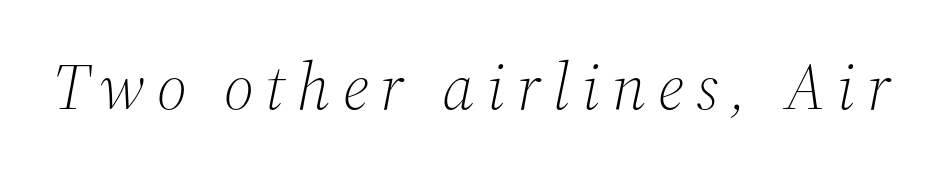
{"serif": "yes", "italic": "yes", "lean": "right", "slant_degrees": 12, "bold": "no", "weight": "light", "width": "normal", "stroke_contrast": "medium", "x_height": "medium", "monospaced": "no", "underline": "no", "glyph_px": 66}
